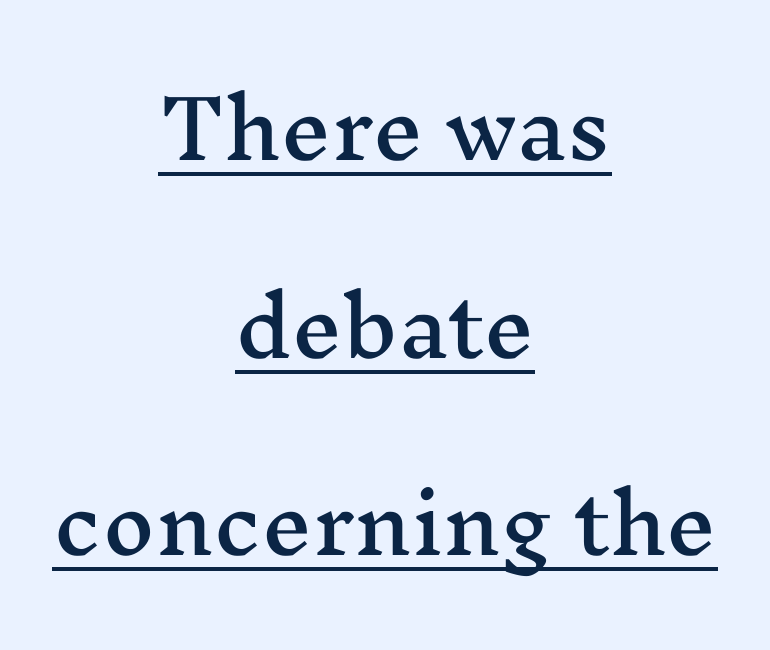
{"serif": "yes", "italic": "no", "width": "wide", "stroke_contrast": "medium", "x_height": "medium", "monospaced": "no", "underline": "yes", "align": "center", "line_spacing": "loose", "line_spacing_ratio": 2.47, "letter_spacing": "normal", "letter_spacing_em": 0.0, "glyph_px": 80}
